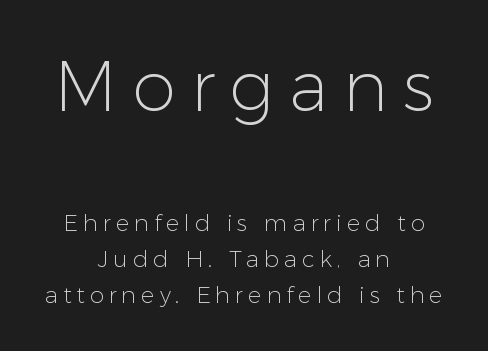
The image shows 70 px light sans-serif type, upright; set centered, normal line spacing (1.56x), unusually wide letter spacing (+0.21 em), not underlined; the first (top) block is 3.04x larger; low stroke contrast and a medium x-height.
